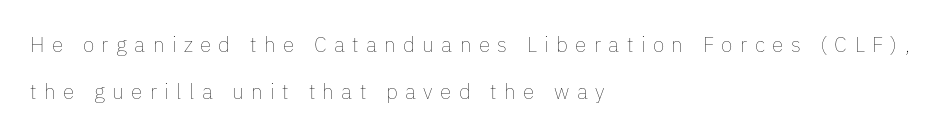
Leading is clearly above the norm, producing a sparse column. Vertical strokes here are truly vertical. Every row of glyphs begins at an identical x-position on the left. Caption: expanded tracking, letters set apart.
